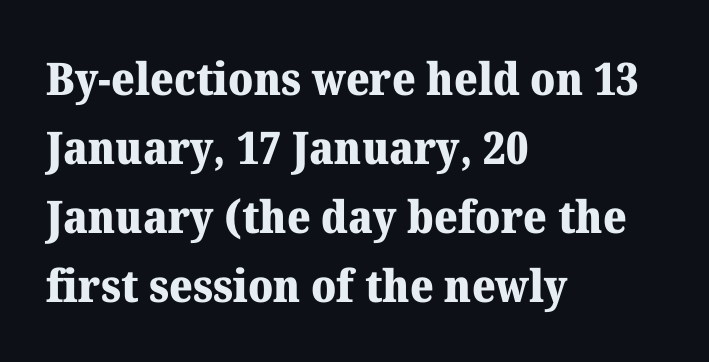
Q: Is the text bold? A: Yes.
Q: Is the text italic (slanted)? A: No, it is upright.
Q: Is the typeface a serif or a sans-serif typeface? A: Serif.
Q: Is the text underlined? A: No.
Q: How is the paragraph aligned? A: Left-aligned.
Q: Is the spacing between letters normal or unusually wide? A: Normal.
Q: Is the spacing between lines tight, normal or loose? A: Normal.
Q: Width (condensed, normal, or wide)? A: Normal.
Q: Stroke contrast? A: Medium.
Q: x-height? A: Medium.
Q: Monospaced? A: No.
